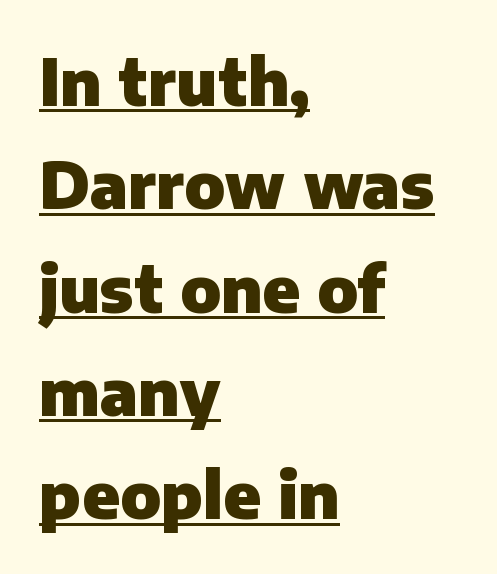
The image shows 65 px heavy sans-serif type, upright; set left-aligned, normal line spacing (1.59x), normal letter spacing, underlined; low stroke contrast and a medium x-height.
